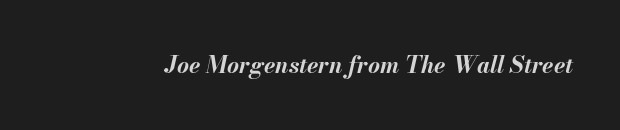
Q: Is the text bold? A: Yes.
Q: Is the text italic (slanted)? A: Yes, it leans right by about 13 degrees.
Q: Is the text underlined? A: No.
Q: Is the spacing between letters normal or unusually wide? A: Normal.
